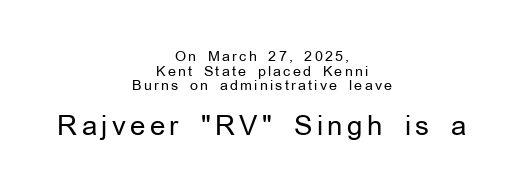
The image shows 27 px text type, upright; set centered, tight line spacing (1.04x), not underlined; the second (bottom) block is 1.93x larger.
